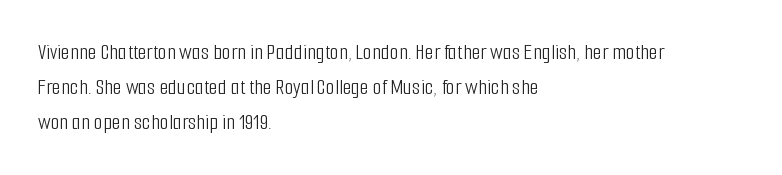
Q: Is the text bold? A: No.
Q: Is the text italic (slanted)? A: No, it is upright.
Q: Is the text underlined? A: No.
Q: How is the paragraph aligned? A: Left-aligned.
Q: Is the spacing between letters normal or unusually wide? A: Normal.
Q: Is the spacing between lines tight, normal or loose? A: Normal.
